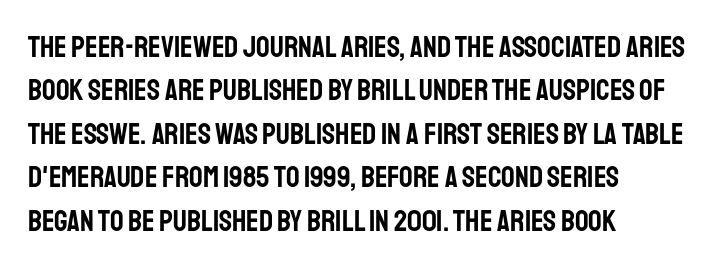
The image shows 30 px condensed sans-serif type, upright; set left-aligned, normal line spacing (1.45x), normal letter spacing, not underlined; low stroke contrast and a large x-height.
